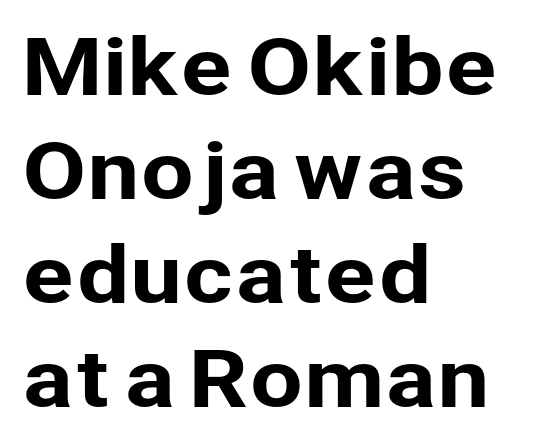
Q: Is the text italic (slanted)? A: No, it is upright.
Q: Is the typeface a serif or a sans-serif typeface? A: Sans-serif.
Q: Is the text underlined? A: No.
Q: How is the paragraph aligned? A: Left-aligned.
Q: Is the spacing between letters normal or unusually wide? A: Normal.
Q: Is the spacing between lines tight, normal or loose? A: Normal.
Q: Width (condensed, normal, or wide)? A: Normal.
Q: Stroke contrast? A: Low.
Q: x-height? A: Medium.
Q: Monospaced? A: No.
